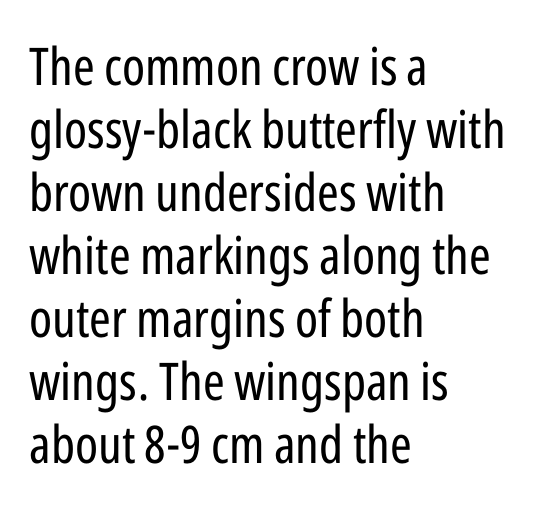
Q: Is the text bold? A: No.
Q: Is the text italic (slanted)? A: No, it is upright.
Q: Is the typeface a serif or a sans-serif typeface? A: Sans-serif.
Q: Is the text underlined? A: No.
Q: How is the paragraph aligned? A: Left-aligned.
Q: Is the spacing between letters normal or unusually wide? A: Normal.
Q: Width (condensed, normal, or wide)? A: Condensed.
Q: Stroke contrast? A: Low.
Q: x-height? A: Medium.
Q: Monospaced? A: No.
